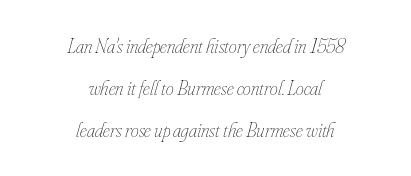
Q: Is the text bold? A: No.
Q: Is the text italic (slanted)? A: Yes, it leans right by about 16 degrees.
Q: Is the text underlined? A: No.
Q: How is the paragraph aligned? A: Centered.
Q: Is the spacing between letters normal or unusually wide? A: Normal.
Q: Is the spacing between lines tight, normal or loose? A: Loose.
